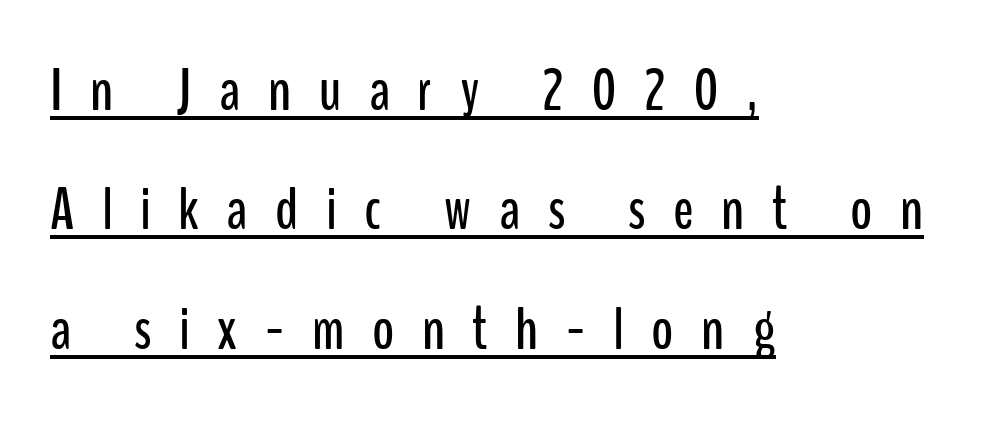
Nope, no serifs anywhere on these letters. Every stem runs plumb, perpendicular to the baseline. Students, observe the line beneath the letters — that is underlining. These lines are rendered in a variable-pitch font. A student would call this left alignment; a typographer would say flush left, rag right. Notice the wide empty band between every row — that's loose leading.
